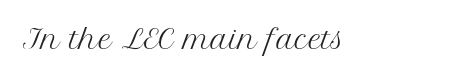
Q: Is the text bold? A: No.
Q: Is the text italic (slanted)? A: Yes.
Q: Is the text underlined? A: No.
Q: Is the spacing between letters normal or unusually wide? A: Normal.
